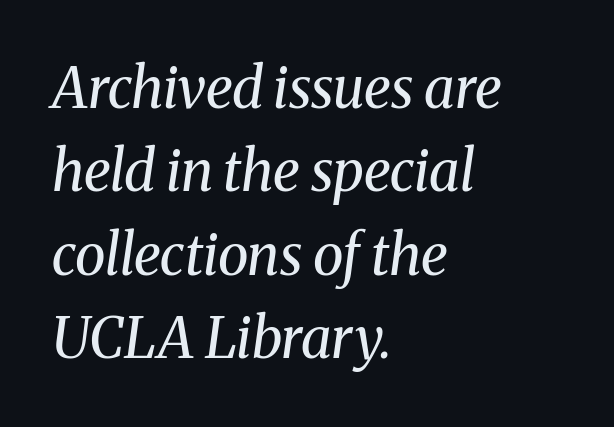
{"serif": "yes", "italic": "yes", "lean": "right", "slant_degrees": 8, "bold": "no", "weight": "regular", "width": "normal", "stroke_contrast": "medium", "x_height": "medium", "monospaced": "no", "underline": "no", "align": "left", "line_spacing": "normal", "line_spacing_ratio": 1.49, "letter_spacing": "normal", "letter_spacing_em": 0.0, "glyph_px": 56}
